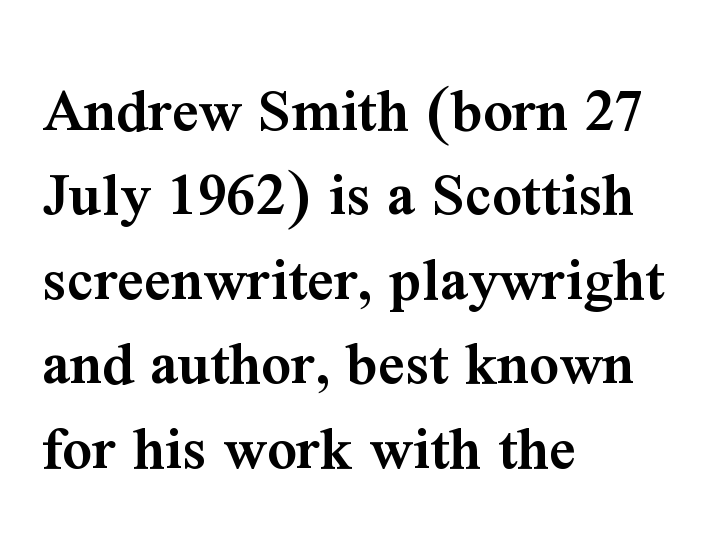
Q: Is the text bold? A: Semi-bold.
Q: Is the text italic (slanted)? A: No, it is upright.
Q: Is the typeface a serif or a sans-serif typeface? A: Serif.
Q: Is the text underlined? A: No.
Q: How is the paragraph aligned? A: Left-aligned.
Q: Is the spacing between letters normal or unusually wide? A: Normal.
Q: Is the spacing between lines tight, normal or loose? A: Normal.
Q: Width (condensed, normal, or wide)? A: Normal.
Q: Stroke contrast? A: Medium.
Q: x-height? A: Medium.
Q: Monospaced? A: No.
